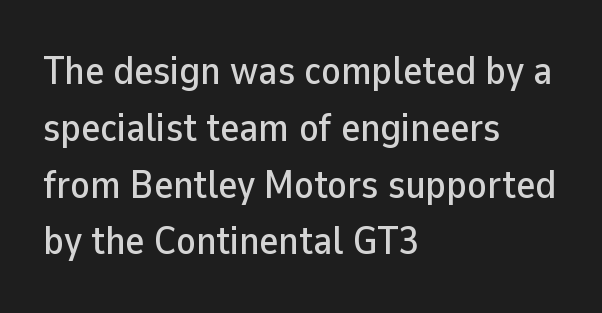
{"serif": "no", "italic": "no", "width": "normal", "stroke_contrast": "low", "x_height": "medium", "monospaced": "no", "underline": "no", "align": "left", "line_spacing": "normal", "line_spacing_ratio": 1.42, "letter_spacing": "normal", "letter_spacing_em": 0.0, "glyph_px": 40}
